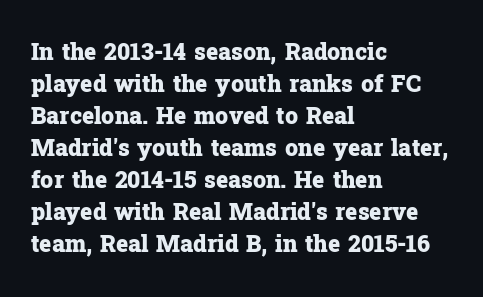
The image shows 23 px bold type, upright; set left-aligned, normal line spacing (1.39x), normal letter spacing, not underlined.
